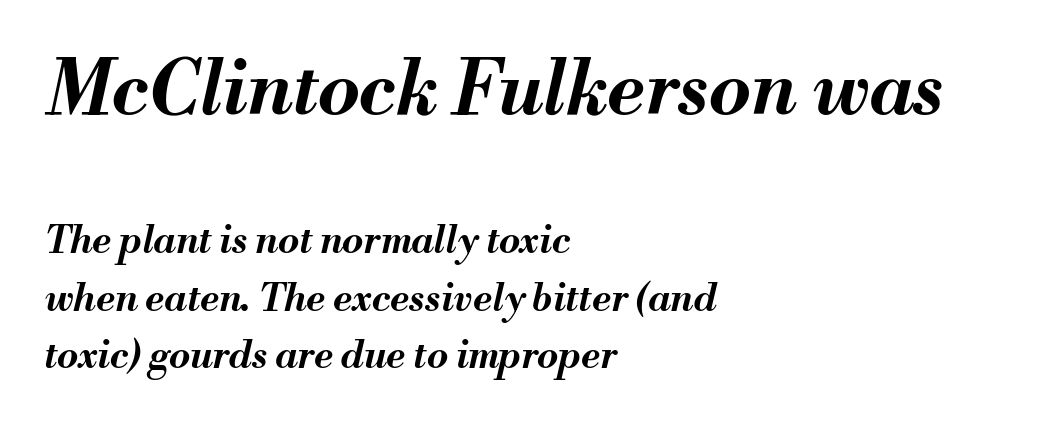
{"italic": "yes", "lean": "right", "slant_degrees": 13, "bold": "yes", "weight": "bold", "width": "normal", "stroke_contrast": "medium", "x_height": "small", "monospaced": "no", "underline": "no", "align": "left", "line_spacing": "normal", "line_spacing_ratio": 1.51, "letter_spacing": "normal", "letter_spacing_em": 0.0, "larger_block": "first", "size_ratio": 1.97, "glyph_px": 75}
